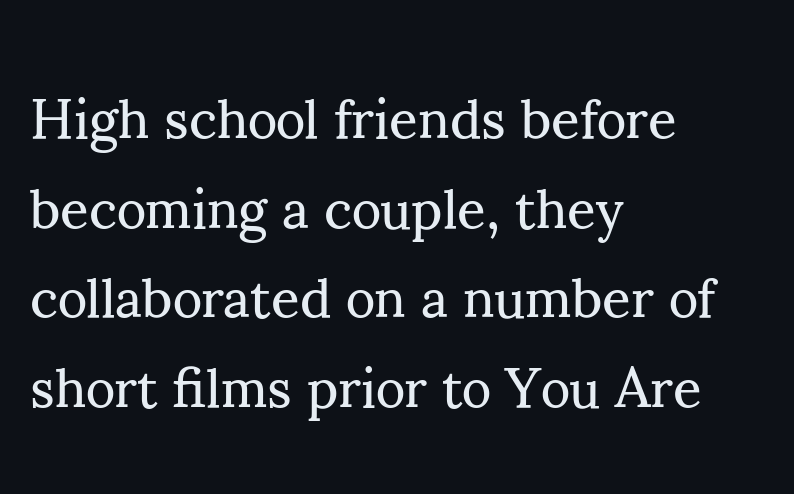
Q: Is the text bold? A: No.
Q: Is the text italic (slanted)? A: No, it is upright.
Q: Is the typeface a serif or a sans-serif typeface? A: Serif.
Q: Is the text underlined? A: No.
Q: How is the paragraph aligned? A: Left-aligned.
Q: Is the spacing between letters normal or unusually wide? A: Normal.
Q: Is the spacing between lines tight, normal or loose? A: Normal.
Q: Width (condensed, normal, or wide)? A: Normal.
Q: Stroke contrast? A: Medium.
Q: x-height? A: Small.
Q: Monospaced? A: No.
